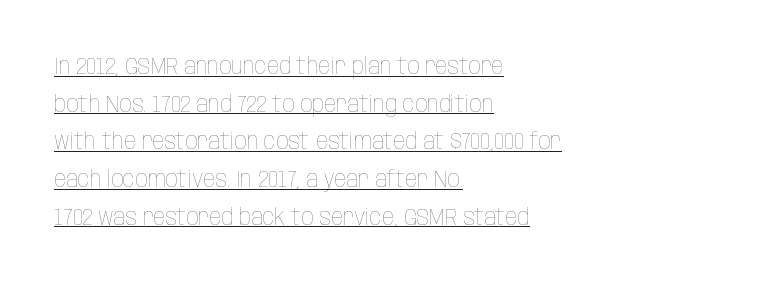
{"italic": "no", "bold": "no", "underline": "yes", "align": "left", "line_spacing": "normal", "line_spacing_ratio": 1.57, "letter_spacing": "normal", "letter_spacing_em": 0.0, "glyph_px": 24}
